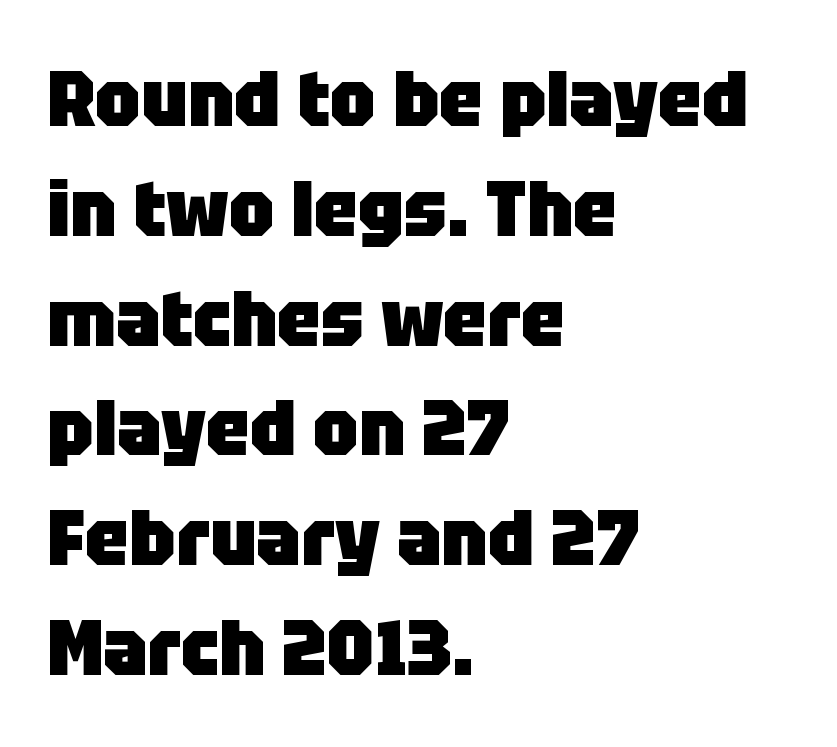
Q: Is the text bold? A: Yes.
Q: Is the text italic (slanted)? A: No, it is upright.
Q: Is the typeface a serif or a sans-serif typeface? A: Sans-serif.
Q: Is the text underlined? A: No.
Q: How is the paragraph aligned? A: Left-aligned.
Q: Is the spacing between letters normal or unusually wide? A: Normal.
Q: Is the spacing between lines tight, normal or loose? A: Normal.
Q: Width (condensed, normal, or wide)? A: Normal.
Q: Stroke contrast? A: Low.
Q: x-height? A: Large.
Q: Monospaced? A: No.
